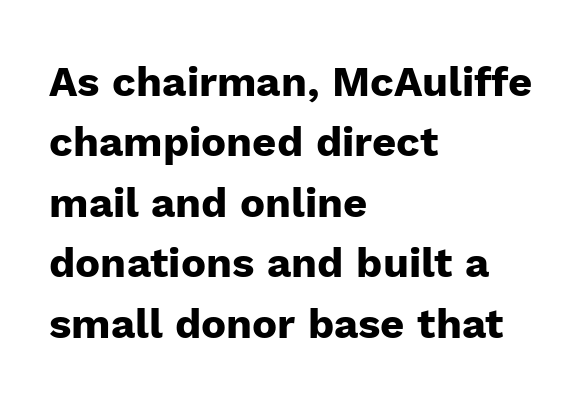
Q: Is the text bold? A: Yes.
Q: Is the text italic (slanted)? A: No, it is upright.
Q: Is the typeface a serif or a sans-serif typeface? A: Sans-serif.
Q: Is the text underlined? A: No.
Q: How is the paragraph aligned? A: Left-aligned.
Q: Is the spacing between letters normal or unusually wide? A: Normal.
Q: Is the spacing between lines tight, normal or loose? A: Normal.
Q: Width (condensed, normal, or wide)? A: Normal.
Q: Stroke contrast? A: Low.
Q: x-height? A: Medium.
Q: Monospaced? A: No.
